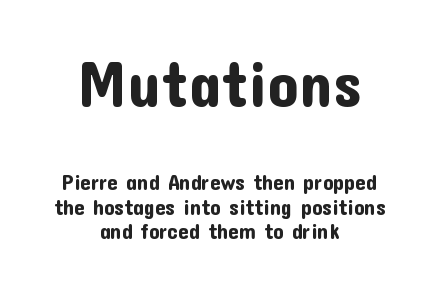
{"serif": "no", "italic": "no", "width": "normal", "stroke_contrast": "low", "x_height": "medium", "monospaced": "no", "underline": "no", "align": "center", "line_spacing_ratio": 1.17, "letter_spacing": "normal", "letter_spacing_em": 0.0, "larger_block": "first", "size_ratio": 3.0, "glyph_px": 63}
